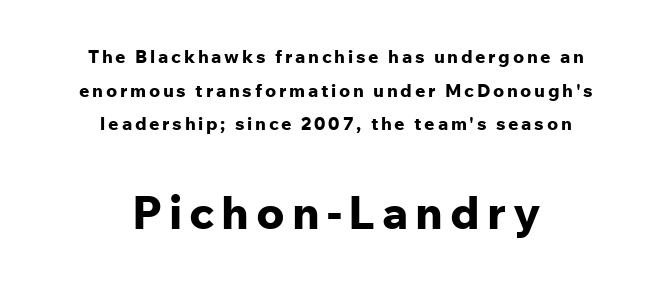
Rule under the text: the space is simply empty. Tall strokes in this sample are plumb rather than angled. In terms of letterform style, serifs are entirely absent. You'd pick this weight for a headline — it's a proper bold. Think of a printed novel: that variable character pitch is what you see here. Reading down the block, each line starts at a different indent, mirrored at its end.
